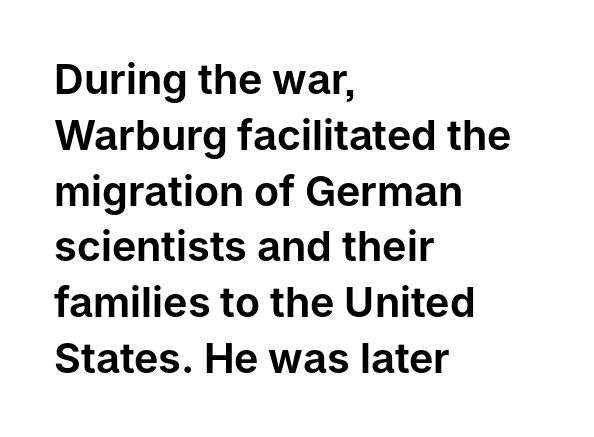
The image shows 41 px sans-serif type, upright; set left-aligned, normal line spacing (1.36x), normal letter spacing, not underlined; low stroke contrast and a medium x-height.
